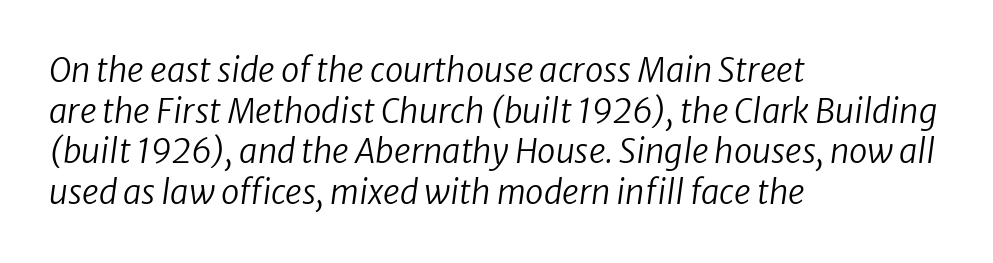
Note the varied advance widths — an 'i' is clearly narrower than an 'm'. Any mark beneath the type? The region is blank. Think standard paragraph weight, or any step lighter than that. Compared with typical body copy, the letter spacing here is the same.
